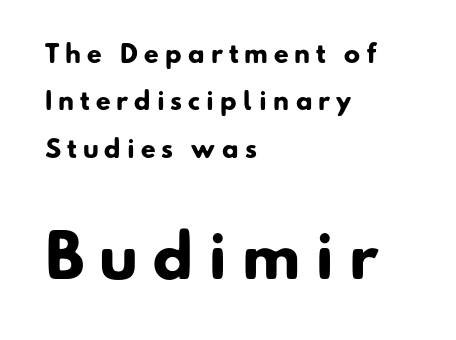
Whoever set this made the second block the dominant, larger element. These lines are composed in type without serifs. Plenty of ink on the page — the face is bold. The lines are spread far apart with generous leading.
